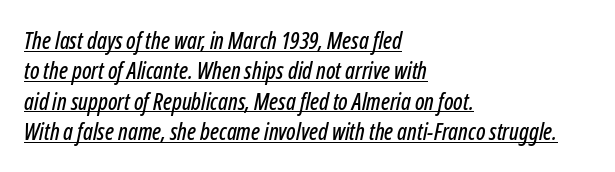
Q: Is the text italic (slanted)? A: Yes, it leans right by about 12 degrees.
Q: Is the text underlined? A: Yes.
Q: How is the paragraph aligned? A: Left-aligned.
Q: Is the spacing between letters normal or unusually wide? A: Normal.
Q: Is the spacing between lines tight, normal or loose? A: Normal.
